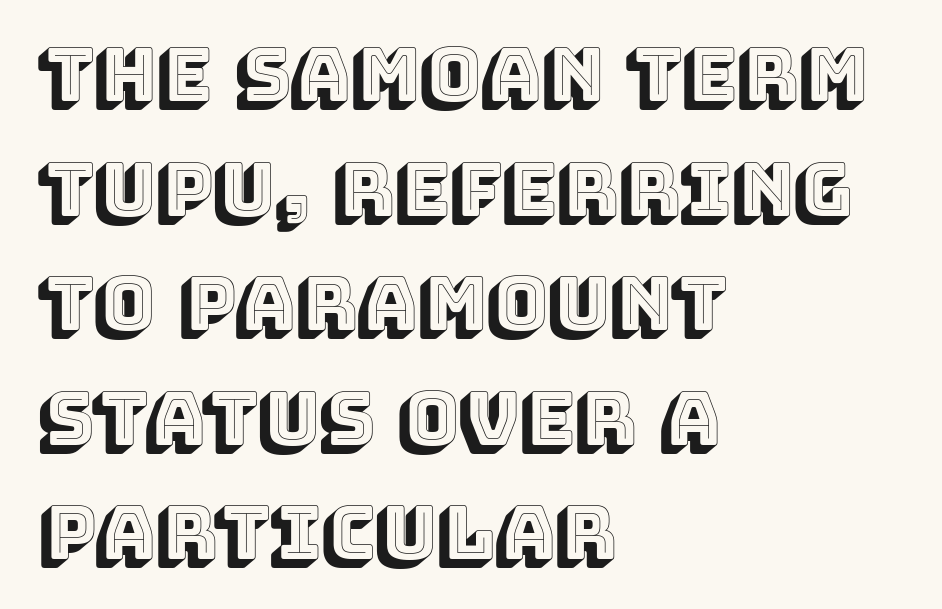
Plain, unruled lines of type. A typesetter would call this proportional, since set widths differ per character. If you drew a line through each stem, it would be perfectly vertical. You could call the tracking neutral — neither tight nor loose. Rows of type keep a routine distance in the vertical direction. If you drew a ruler down the left edge, every line would touch it.
